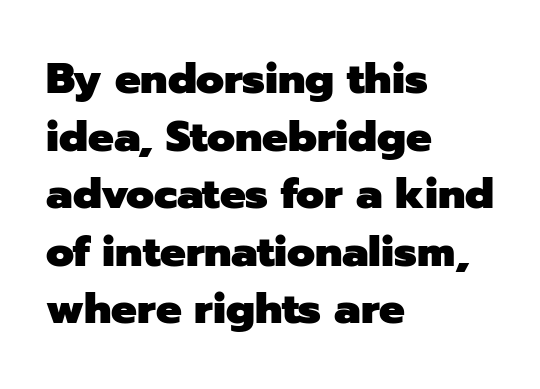
Look at the stroke-to-counter ratio: heavy, a bold. The lines sit at an ordinary, default distance from one another. Rendered with straight, roman letterforms. Standard letterfit; no display-style spreading of the glyphs. Descenders are the only things crossing below the line. The passage is arranged the way most books set body copy — flush left.
